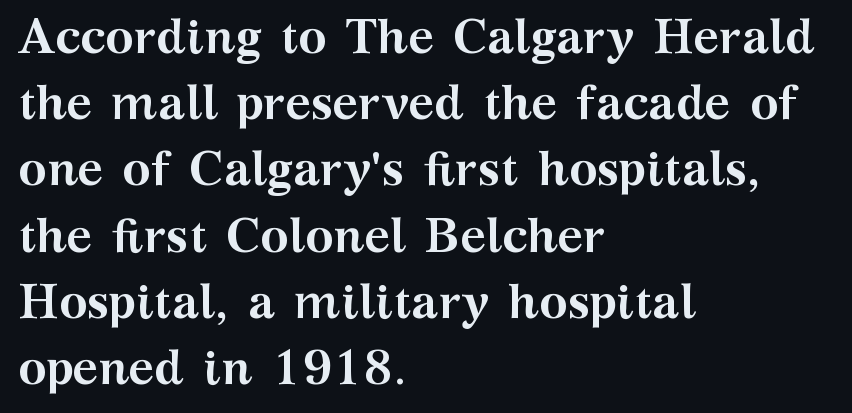
The typeface chosen for these lines features serifs. Varying glyph widths throughout — classic text-font behaviour. Decoration check: the copy has no underline. In terms of weight, the rendering is a true, heavy bold. Letter spacing: default. You can tell it's not italic because the verticals are truly vertical.
